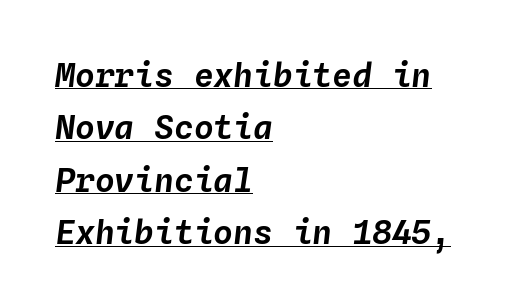
Q: Is the text italic (slanted)? A: Yes, it leans right by about 4 degrees.
Q: Is the text underlined? A: Yes.
Q: How is the paragraph aligned? A: Left-aligned.
Q: Is the spacing between letters normal or unusually wide? A: Normal.
Q: Is the spacing between lines tight, normal or loose? A: Normal.
Q: Width (condensed, normal, or wide)? A: Normal.
Q: Stroke contrast? A: Low.
Q: x-height? A: Medium.
Q: Monospaced? A: Yes.
